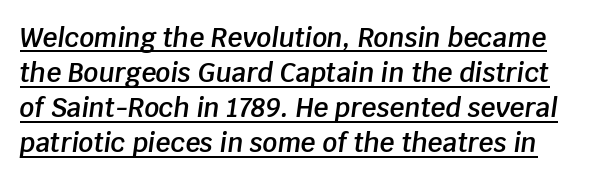
The image shows 26 px text type, italic (leaning right); set normal line spacing (1.35x), normal letter spacing, underlined.
